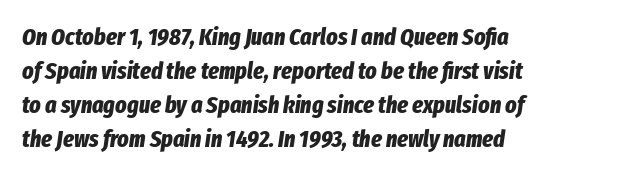
Weight check: bold — yes, fully. Notice how the passage keeps a crisp vertical edge on the left only. Check under the words: just untouched page. This block has exactly the height ordinary leading produces. This sample uses plain, unmodified letter spacing.
